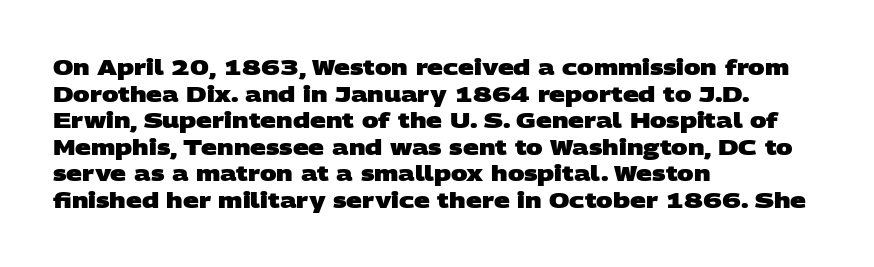
{"bold": "yes", "underline": "no", "align": "left", "line_spacing_ratio": 1.21, "letter_spacing": "normal", "letter_spacing_em": 0.0, "glyph_px": 22}
